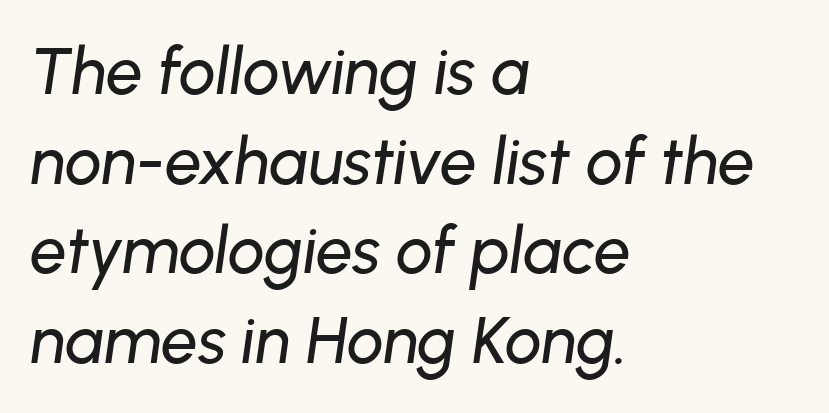
Q: Is the text italic (slanted)? A: Yes, it leans right by about 8 degrees.
Q: Is the text underlined? A: No.
Q: How is the paragraph aligned? A: Left-aligned.
Q: Is the spacing between letters normal or unusually wide? A: Normal.
Q: Is the spacing between lines tight, normal or loose? A: Normal.
Q: Width (condensed, normal, or wide)? A: Normal.
Q: Stroke contrast? A: Low.
Q: x-height? A: Medium.
Q: Monospaced? A: No.
